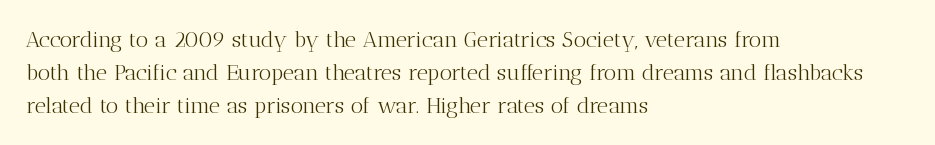
{"italic": "no", "bold": "no", "underline": "no", "align": "left", "line_spacing": "normal", "line_spacing_ratio": 1.49, "letter_spacing": "normal", "letter_spacing_em": 0.0, "glyph_px": 22}
